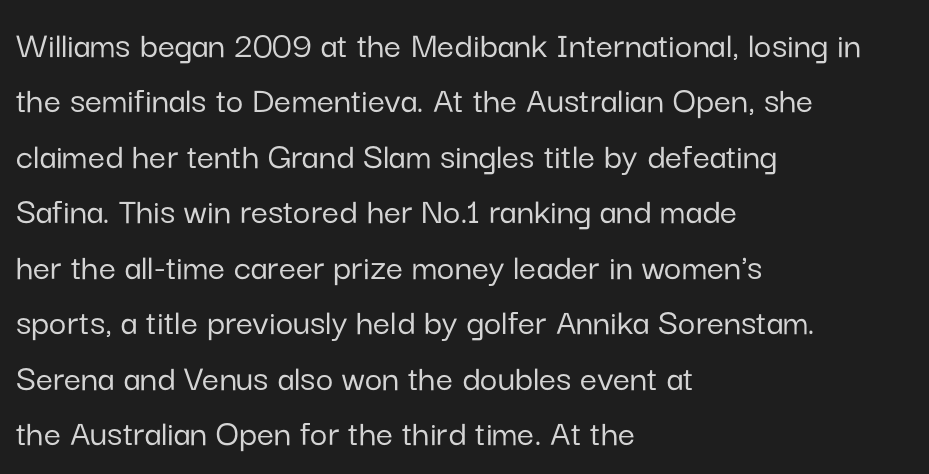
{"serif": "no", "italic": "no", "width": "normal", "stroke_contrast": "low", "x_height": "medium", "monospaced": "no", "underline": "no", "align": "left", "line_spacing": "normal", "line_spacing_ratio": 1.46, "letter_spacing": "normal", "letter_spacing_em": 0.0, "glyph_px": 38}
